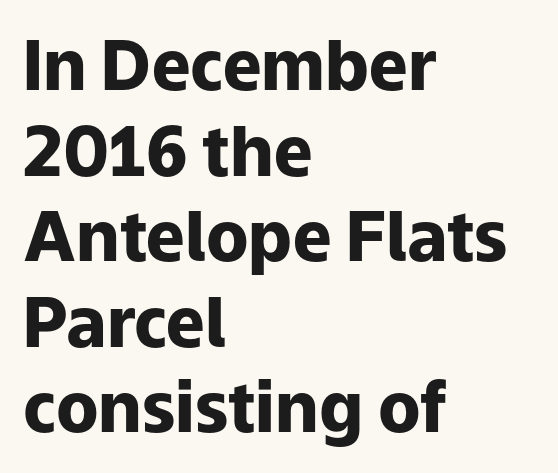
Typeset ragged right — the left edge is the straight one. Descenders hang freely into open space. When letters stand straight like this, we call the style roman or upright. Does the weight exceed regular? Yes, all the way to bold.
